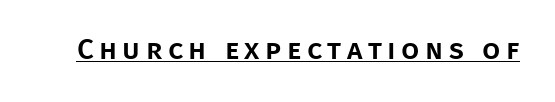
The image shows 29 px sans-serif type, upright; set underlined; low stroke contrast and a large x-height.
